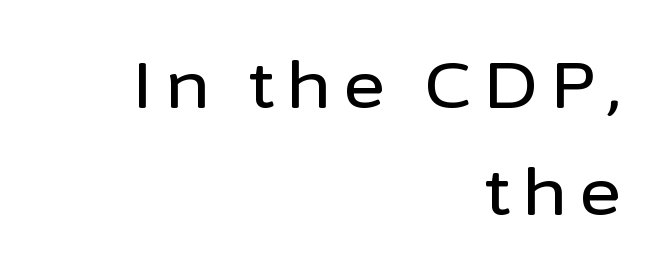
{"serif": "no", "italic": "no", "width": "normal", "stroke_contrast": "low", "x_height": "medium", "monospaced": "no", "underline": "no", "align": "right", "line_spacing": "normal", "line_spacing_ratio": 1.67, "glyph_px": 64}
